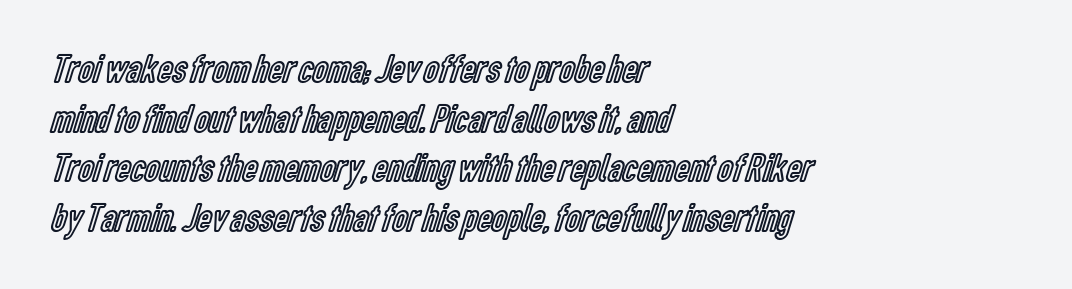
Nothing unusual about the tracking: characters are spaced as the font intends. One-word summary of the alignment: left. Anything drawn beneath the words? Only blank space. Proportional: the letters do not fall into vertical columns.
